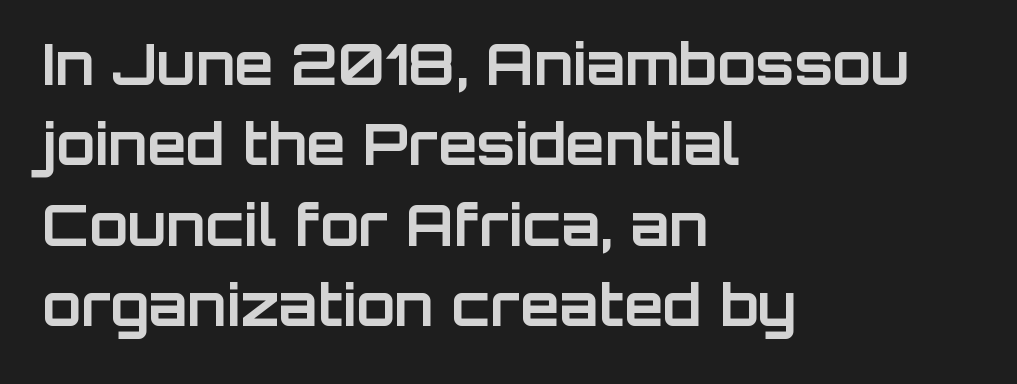
{"serif": "no", "italic": "no", "bold": "yes", "weight": "bold", "width": "normal", "stroke_contrast": "low", "x_height": "large", "monospaced": "no", "underline": "no", "align": "left", "line_spacing": "normal", "line_spacing_ratio": 1.41, "letter_spacing": "normal", "letter_spacing_em": 0.0, "glyph_px": 57}
